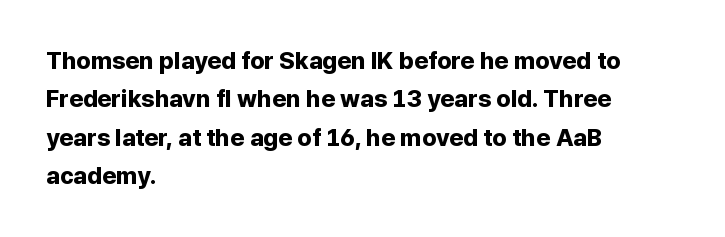
Q: Is the text bold? A: Yes.
Q: Is the text italic (slanted)? A: No, it is upright.
Q: Is the text underlined? A: No.
Q: How is the paragraph aligned? A: Left-aligned.
Q: Is the spacing between letters normal or unusually wide? A: Normal.
Q: Is the spacing between lines tight, normal or loose? A: Normal.
